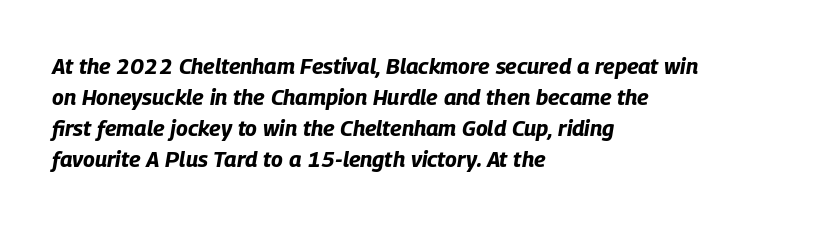
The image shows 22 px bold type, italic (leaning right); set left-aligned, normal line spacing (1.41x), normal letter spacing, not underlined.
